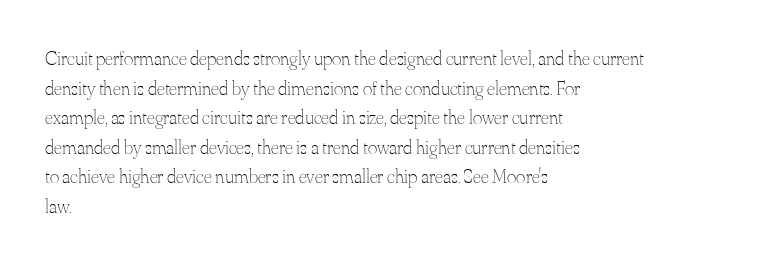
The image shows 20 px text type, upright; set left-aligned, normal line spacing (1.48x), normal letter spacing, not underlined.
